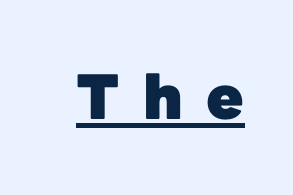
Each letter keeps its own natural width here, so spacing adapts to shape. The letters carry no serifs — their stems end cleanly without finishing strokes. The lettering stays uniformly vertical, giving the passage a roman look. Heavy, bold letterforms. There is plenty of visible air inserted between adjacent glyphs. Looks like someone drew a line under every word here.
